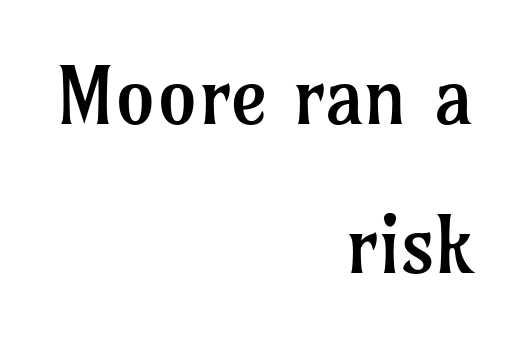
Short and long lines alike share a common ending point at right. A typesetter would call this proportional, since set widths differ per character. A light-to-regular cut is what we see here. Serifs: yes, visible at the terminals of the letterforms. The foot of each line stays bare and open.
